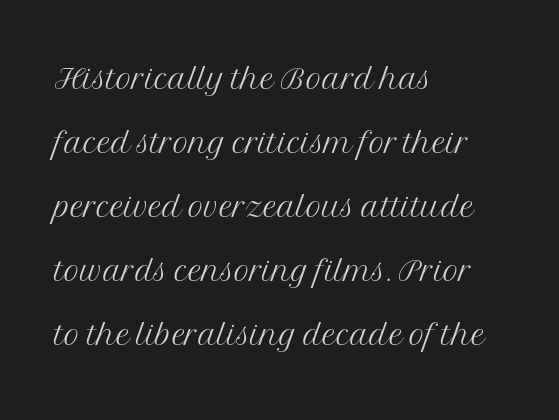
Q: Is the text bold? A: No.
Q: Is the text italic (slanted)? A: Yes.
Q: Is the typeface a serif or a sans-serif typeface? A: Serif.
Q: Is the text underlined? A: No.
Q: How is the paragraph aligned? A: Left-aligned.
Q: Is the spacing between letters normal or unusually wide? A: Normal.
Q: Is the spacing between lines tight, normal or loose? A: Normal.
Q: Width (condensed, normal, or wide)? A: Normal.
Q: Stroke contrast? A: Medium.
Q: x-height? A: Medium.
Q: Monospaced? A: No.
